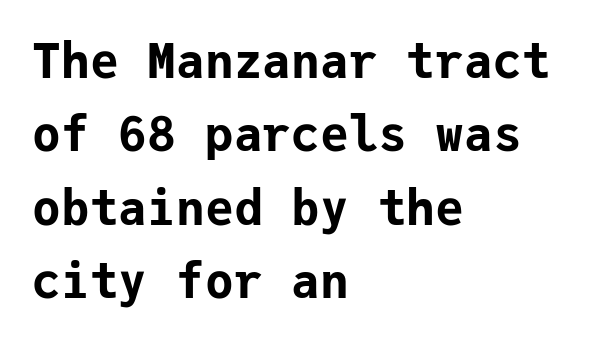
Q: Is the text bold? A: Yes.
Q: Is the text italic (slanted)? A: No, it is upright.
Q: Is the typeface a serif or a sans-serif typeface? A: Sans-serif.
Q: Is the text underlined? A: No.
Q: How is the paragraph aligned? A: Left-aligned.
Q: Is the spacing between letters normal or unusually wide? A: Normal.
Q: Is the spacing between lines tight, normal or loose? A: Normal.
Q: Width (condensed, normal, or wide)? A: Normal.
Q: Stroke contrast? A: Low.
Q: x-height? A: Medium.
Q: Monospaced? A: Yes.
